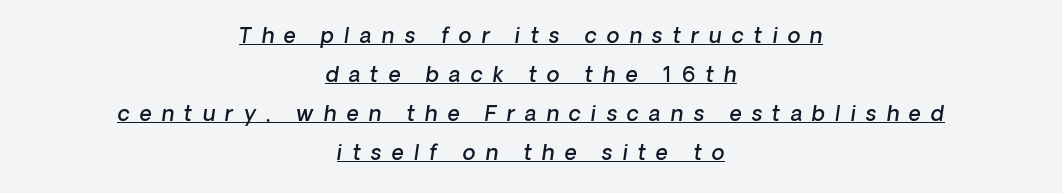
Q: Is the text bold? A: Semi-bold.
Q: Is the text italic (slanted)? A: Yes, it leans right by about 8 degrees.
Q: Is the text underlined? A: Yes.
Q: How is the paragraph aligned? A: Centered.
Q: Is the spacing between letters normal or unusually wide? A: Unusually wide.
